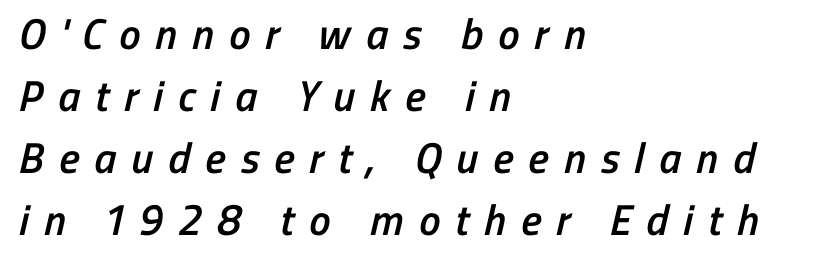
Q: Is the text bold? A: Semi-bold.
Q: Is the typeface a serif or a sans-serif typeface? A: Sans-serif.
Q: Is the text underlined? A: No.
Q: How is the paragraph aligned? A: Left-aligned.
Q: Is the spacing between letters normal or unusually wide? A: Unusually wide.
Q: Is the spacing between lines tight, normal or loose? A: Normal.
Q: Width (condensed, normal, or wide)? A: Condensed.
Q: Stroke contrast? A: Low.
Q: x-height? A: Medium.
Q: Monospaced? A: No.
